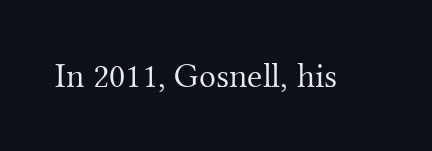
{"serif": "yes", "italic": "no", "bold": "no", "weight": "light", "width": "normal", "stroke_contrast": "medium", "x_height": "small", "monospaced": "no", "underline": "no", "letter_spacing": "normal", "letter_spacing_em": 0.0, "glyph_px": 35}
